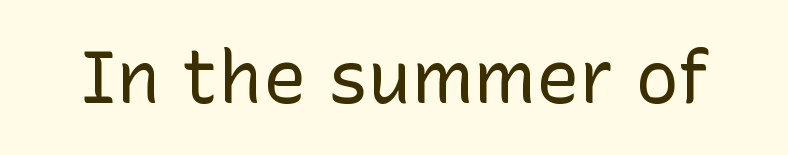
Notice how the stems are strictly vertical — no italics here. There is no visible air inserted between adjacent glyphs. Look at the bottom of the vertical strokes: they stop flat, with no serifs. The font is comparable to plain body text, perhaps lighter. Anything drawn beneath the words? Only blank space.
